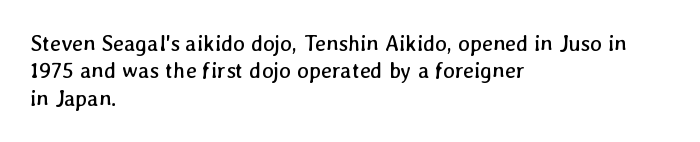
The image shows 22 px text type; set left-aligned, normal line spacing (1.25x), normal letter spacing, not underlined.
